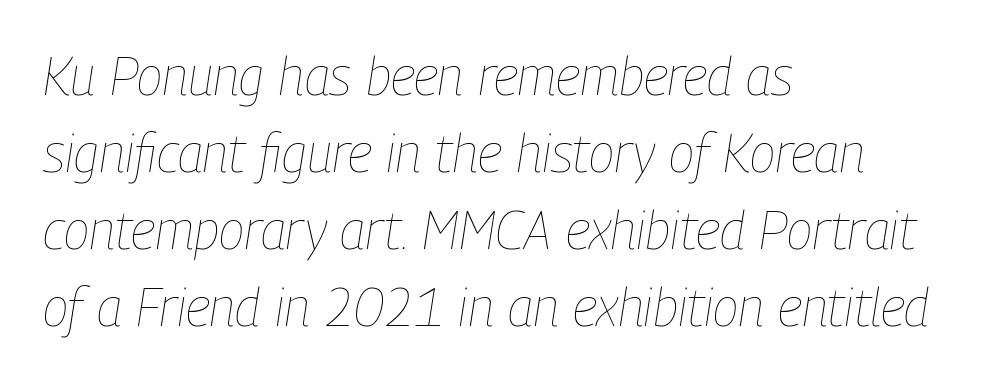
The image shows 53 px thin, condensed type, italic (leaning right); set left-aligned, normal line spacing (1.45x), normal letter spacing, not underlined; low stroke contrast and a medium x-height.
